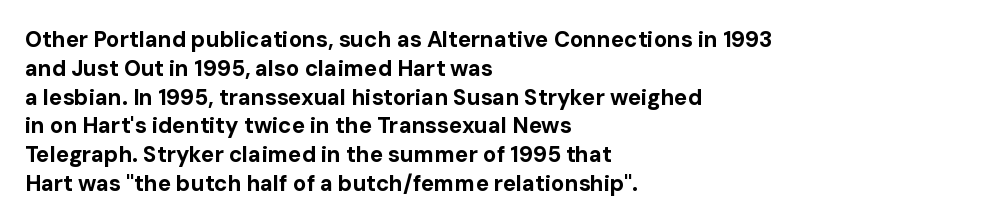
{"italic": "no", "bold": "yes", "underline": "no", "align": "left", "line_spacing": "normal", "line_spacing_ratio": 1.31, "letter_spacing": "normal", "letter_spacing_em": 0.0, "glyph_px": 22}
